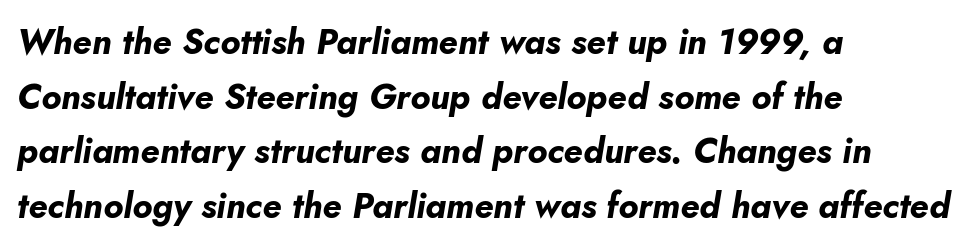
The image shows 35 px bold type, italic (leaning right); set left-aligned, normal line spacing (1.56x), normal letter spacing, not underlined; low stroke contrast and a small x-height.
